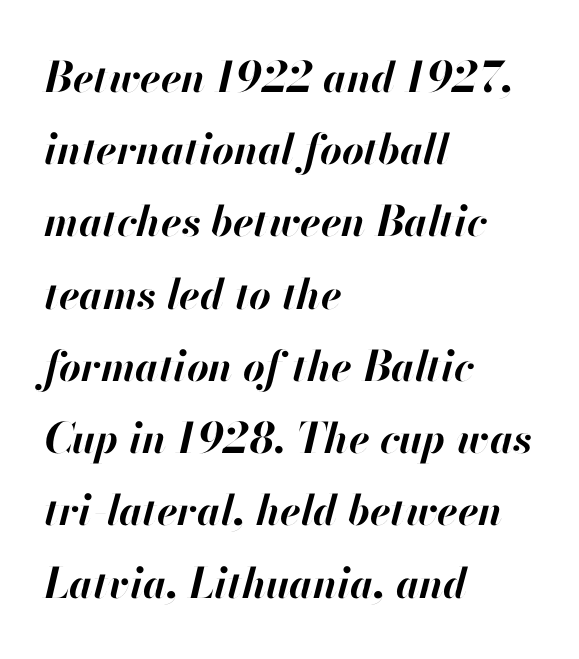
{"italic": "yes", "lean": "right", "slant_degrees": 13, "bold": "yes", "weight": "bold", "width": "normal", "stroke_contrast": "high", "x_height": "small", "monospaced": "no", "underline": "no", "align": "left", "line_spacing_ratio": 1.72, "letter_spacing": "normal", "letter_spacing_em": 0.0, "glyph_px": 42}
